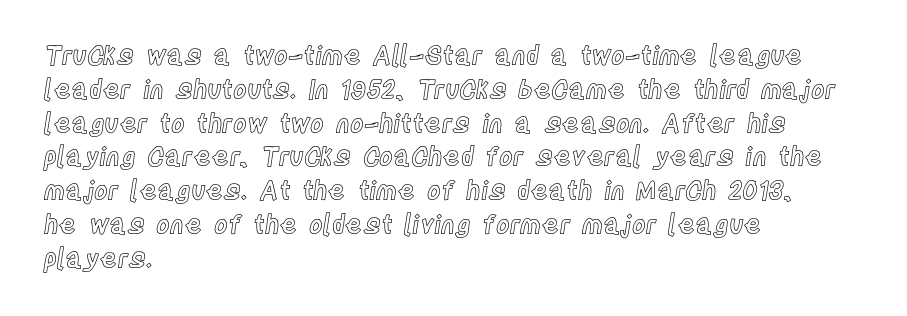
Q: Is the text italic (slanted)? A: Yes.
Q: Is the text underlined? A: No.
Q: How is the paragraph aligned? A: Left-aligned.
Q: Is the spacing between letters normal or unusually wide? A: Normal.
Q: Is the spacing between lines tight, normal or loose? A: Normal.
